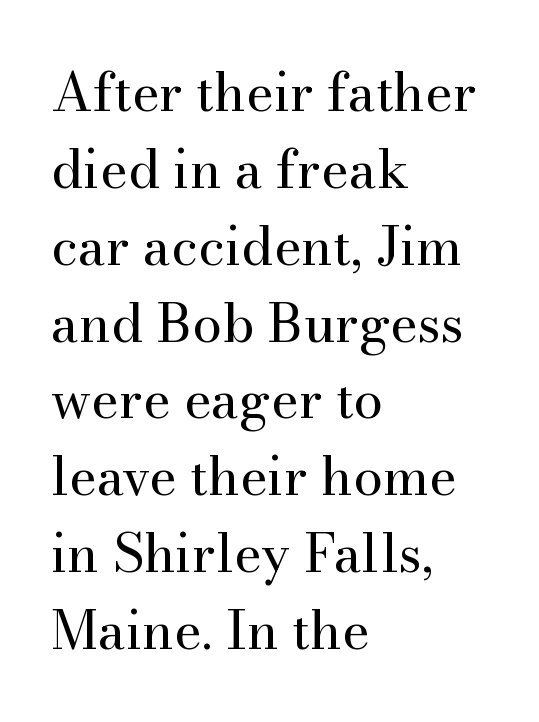
The image shows 53 px regular-weight serif type, upright; set left-aligned, normal line spacing (1.45x), normal letter spacing, not underlined; medium stroke contrast and a small x-height.
